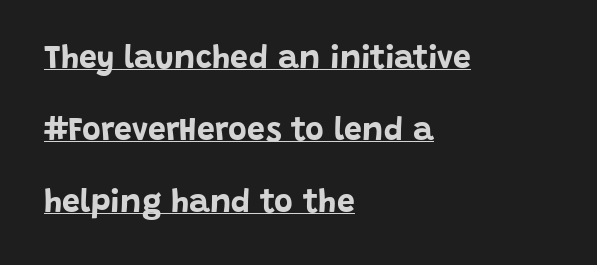
Q: Is the text bold? A: Yes.
Q: Is the text italic (slanted)? A: No, it is upright.
Q: Is the typeface a serif or a sans-serif typeface? A: Sans-serif.
Q: Is the text underlined? A: Yes.
Q: How is the paragraph aligned? A: Left-aligned.
Q: Is the spacing between letters normal or unusually wide? A: Normal.
Q: Is the spacing between lines tight, normal or loose? A: Loose.
Q: Width (condensed, normal, or wide)? A: Normal.
Q: Stroke contrast? A: Low.
Q: x-height? A: Large.
Q: Monospaced? A: No.
